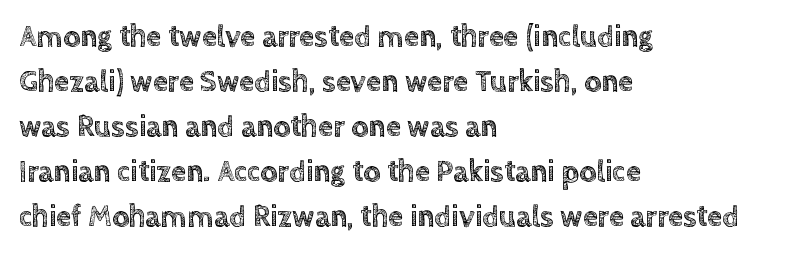
The image shows 30 px text type, upright; set left-aligned, normal line spacing (1.5x), normal letter spacing, not underlined; a large x-height.
